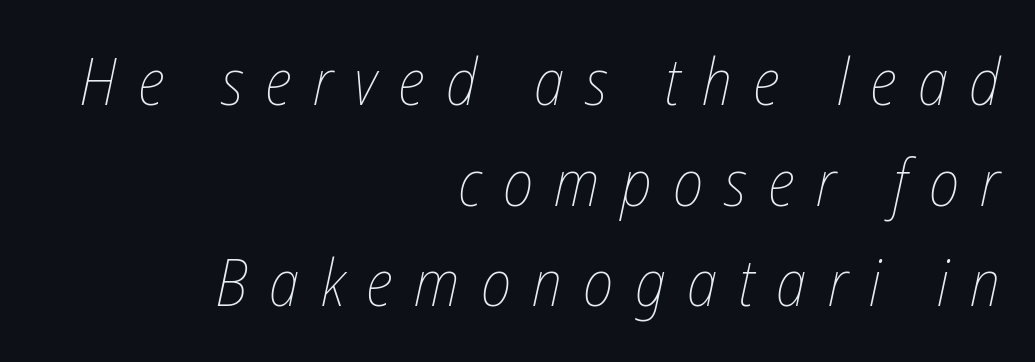
Ink coverage per letter is moderate at most. A typesetter would call this proportional, since set widths differ per character. Summary of vertical rhythm: regular, with standard interline spacing. Someone cranked the tracking dial way up on this one. Check the space under the baseline: it is left empty. The rag falls on the left side of this text block.
